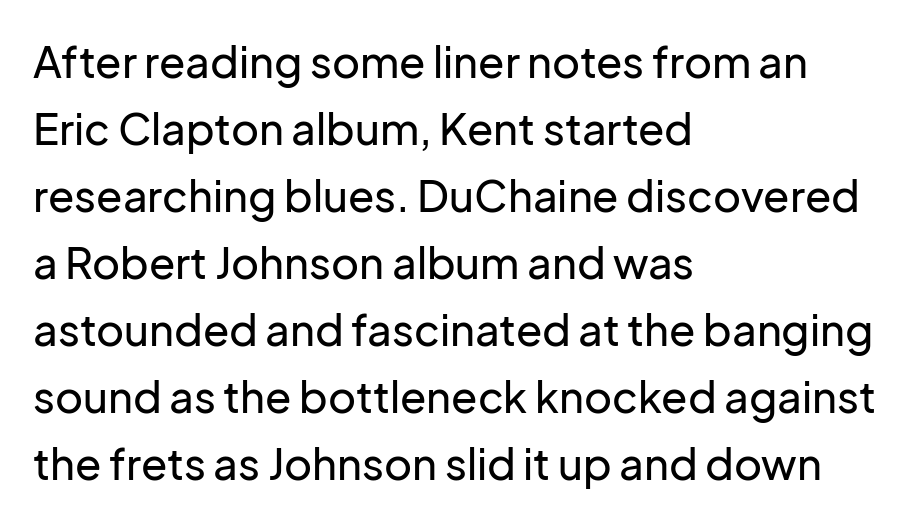
The image shows 43 px sans-serif type, upright; set left-aligned, normal line spacing (1.56x), normal letter spacing, not underlined; low stroke contrast and a medium x-height.
